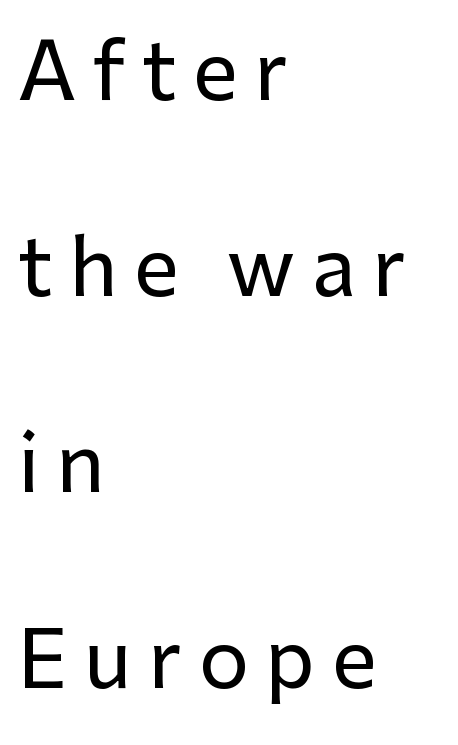
{"serif": "no", "italic": "no", "width": "normal", "stroke_contrast": "low", "x_height": "medium", "monospaced": "no", "underline": "no", "align": "left", "line_spacing": "loose", "line_spacing_ratio": 2.48, "letter_spacing": "wide", "letter_spacing_em": 0.21, "glyph_px": 79}
